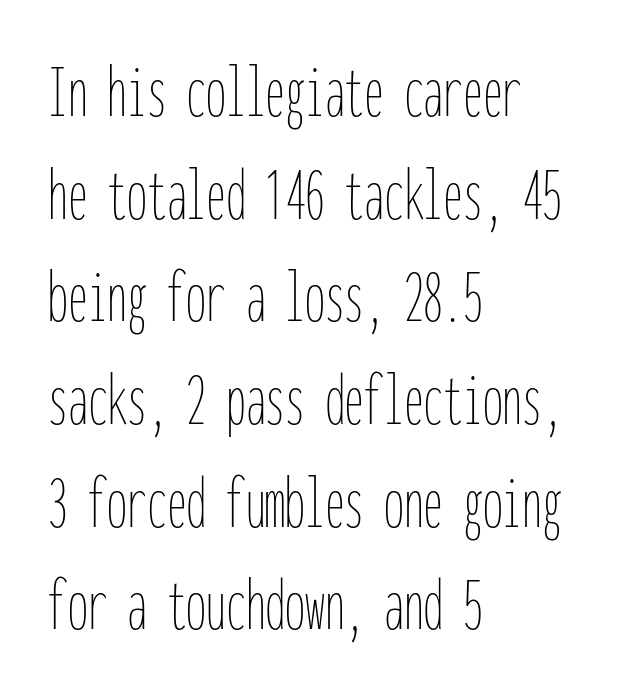
Successive baselines arrive at the customary interval. The font sits on the lighter half of the weight spectrum, regular included. Is this a fixed-width face? Yes — each glyph sits in an identical cell. The space beneath each line is pristine and unruled. In terms of letterspacing, this is plain default setting.
